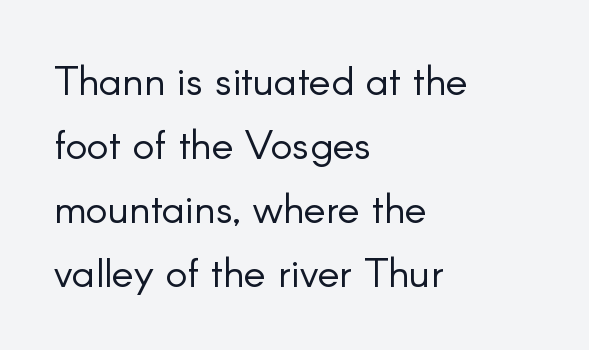
Q: Is the text bold? A: No.
Q: Is the text italic (slanted)? A: No, it is upright.
Q: Is the typeface a serif or a sans-serif typeface? A: Sans-serif.
Q: Is the text underlined? A: No.
Q: How is the paragraph aligned? A: Left-aligned.
Q: Is the spacing between letters normal or unusually wide? A: Normal.
Q: Is the spacing between lines tight, normal or loose? A: Normal.
Q: Width (condensed, normal, or wide)? A: Normal.
Q: Stroke contrast? A: Low.
Q: x-height? A: Small.
Q: Monospaced? A: No.
